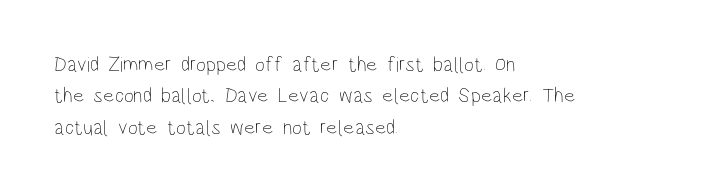
The image shows 21 px text type, upright; set left-aligned, normal line spacing (1.5x), normal letter spacing, not underlined.
